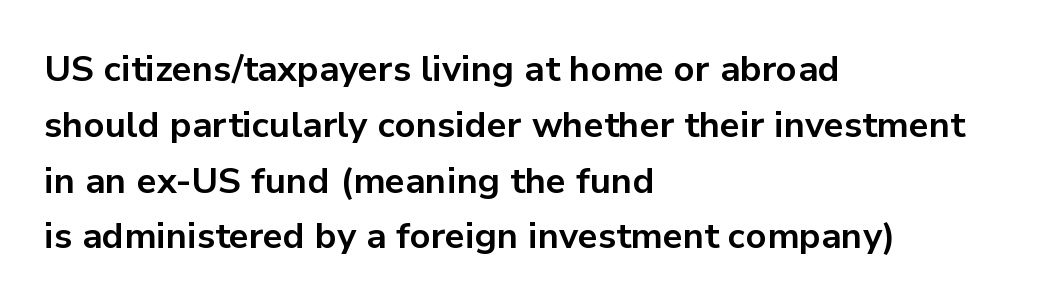
Q: Is the text bold? A: Yes.
Q: Is the text italic (slanted)? A: No, it is upright.
Q: Is the typeface a serif or a sans-serif typeface? A: Sans-serif.
Q: Is the text underlined? A: No.
Q: How is the paragraph aligned? A: Left-aligned.
Q: Is the spacing between letters normal or unusually wide? A: Normal.
Q: Is the spacing between lines tight, normal or loose? A: Normal.
Q: Width (condensed, normal, or wide)? A: Normal.
Q: Stroke contrast? A: Low.
Q: x-height? A: Medium.
Q: Monospaced? A: No.
